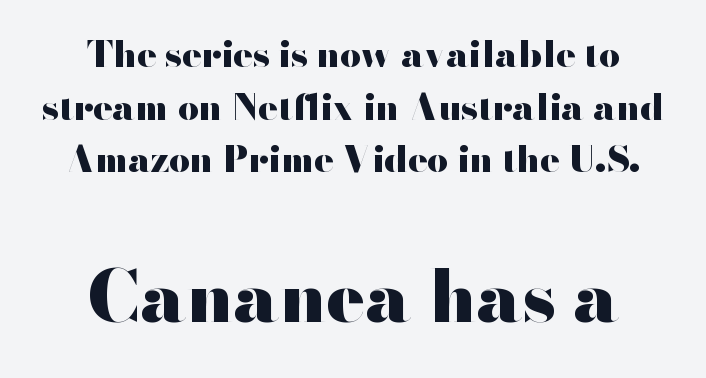
Q: Is the text bold? A: Yes.
Q: Is the text italic (slanted)? A: No, it is upright.
Q: Is the typeface a serif or a sans-serif typeface? A: Sans-serif.
Q: Is the text underlined? A: No.
Q: How is the paragraph aligned? A: Centered.
Q: Is the spacing between letters normal or unusually wide? A: Normal.
Q: Is the spacing between lines tight, normal or loose? A: Normal.
Q: Which block of text is set in a larger size, the first (top) or the second (bottom)? A: The second (bottom) one.
Q: Width (condensed, normal, or wide)? A: Wide.
Q: Stroke contrast? A: High.
Q: x-height? A: Small.
Q: Monospaced? A: No.
